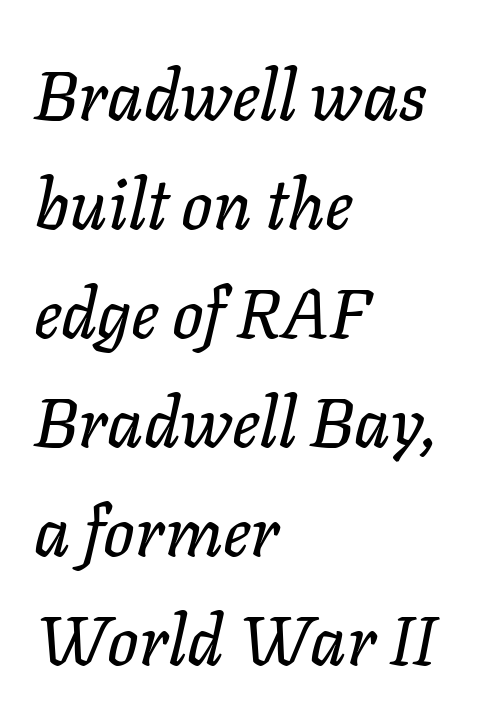
Q: Is the text italic (slanted)? A: Yes, it leans right by about 11 degrees.
Q: Is the text underlined? A: No.
Q: How is the paragraph aligned? A: Left-aligned.
Q: Is the spacing between letters normal or unusually wide? A: Normal.
Q: Is the spacing between lines tight, normal or loose? A: Normal.
Q: Width (condensed, normal, or wide)? A: Normal.
Q: Stroke contrast? A: Low.
Q: x-height? A: Medium.
Q: Monospaced? A: No.
